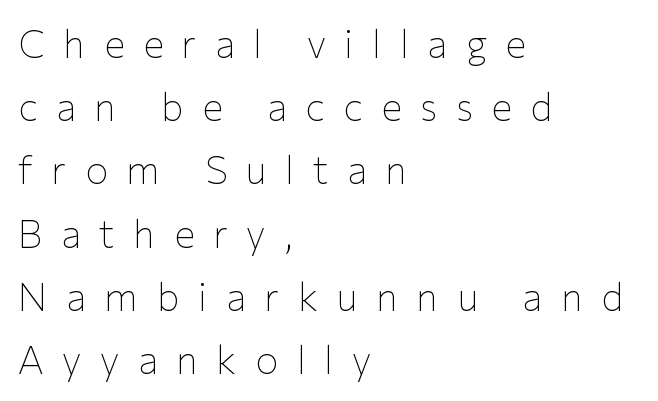
{"serif": "no", "italic": "no", "bold": "no", "weight": "thin", "width": "normal", "stroke_contrast": "low", "x_height": "medium", "monospaced": "no", "underline": "no", "align": "left", "line_spacing": "normal", "line_spacing_ratio": 1.62, "letter_spacing": "wide", "letter_spacing_em": 0.47, "glyph_px": 39}
